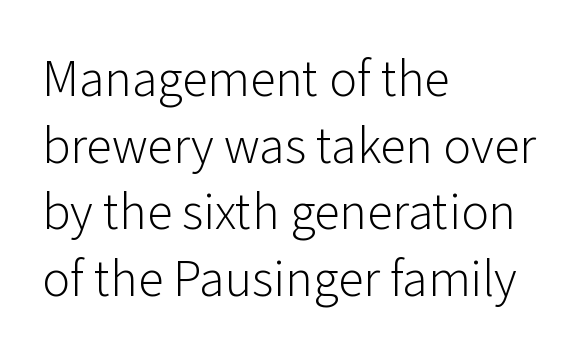
{"serif": "no", "italic": "no", "bold": "no", "weight": "light", "width": "normal", "stroke_contrast": "low", "x_height": "medium", "monospaced": "no", "underline": "no", "align": "left", "line_spacing": "normal", "line_spacing_ratio": 1.28, "letter_spacing": "normal", "letter_spacing_em": 0.0, "glyph_px": 52}
